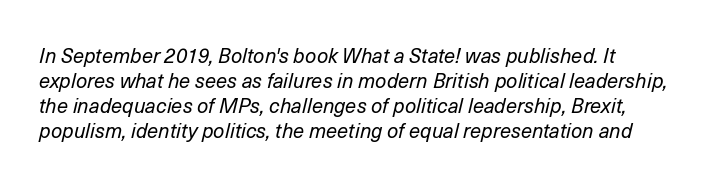
Q: Is the text bold? A: No.
Q: Is the text italic (slanted)? A: Yes, it leans right by about 14 degrees.
Q: Is the text underlined? A: No.
Q: How is the paragraph aligned? A: Left-aligned.
Q: Is the spacing between letters normal or unusually wide? A: Normal.
Q: Is the spacing between lines tight, normal or loose? A: Normal.
